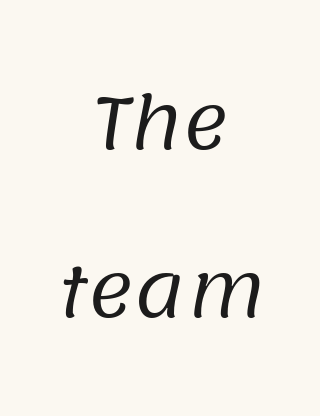
The image shows 71 px regular-weight sans-serif type; set centered, loose line spacing (2.37x), normal letter spacing, not underlined; low stroke contrast and a large x-height.
